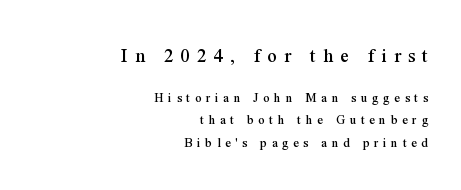
Q: Is the text italic (slanted)? A: No, it is upright.
Q: Is the text underlined? A: No.
Q: How is the paragraph aligned? A: Right-aligned.
Q: Is the spacing between letters normal or unusually wide? A: Unusually wide.
Q: Is the spacing between lines tight, normal or loose? A: Normal.
Q: Which block of text is set in a larger size, the first (top) or the second (bottom)? A: The first (top) one.
